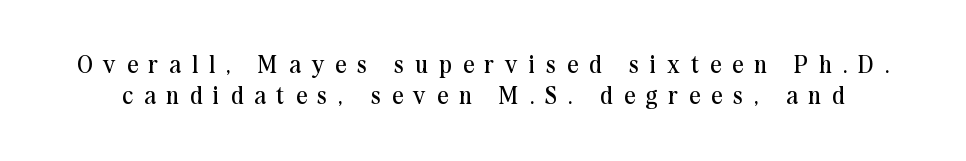
The image shows 24 px text type, upright; set normal line spacing (1.3x), unusually wide letter spacing (+0.47 em), not underlined.
